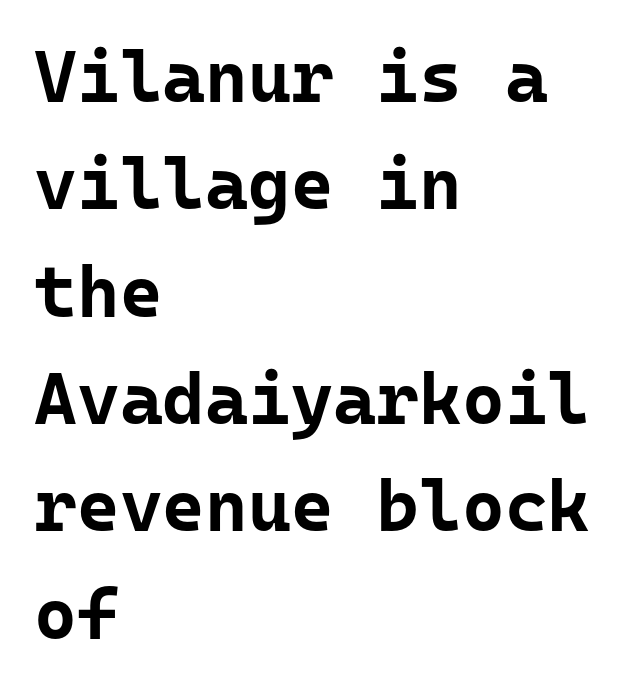
Nobody drew a line under any word here. The glyphs have the mass of a bold cut. These lines are composed in type without serifs. Quick note: not italic, upright.
